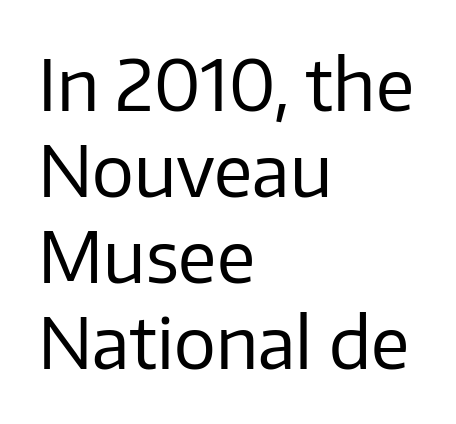
Each letter keeps its own natural width here, so spacing adapts to shape. No italicization has been applied; the sample stays upright. The glyphs in this specimen are sans serif. Unmarked baselines from the first word to the last. Visually the block forms a straight wall on the left and a jagged coastline on the right.
